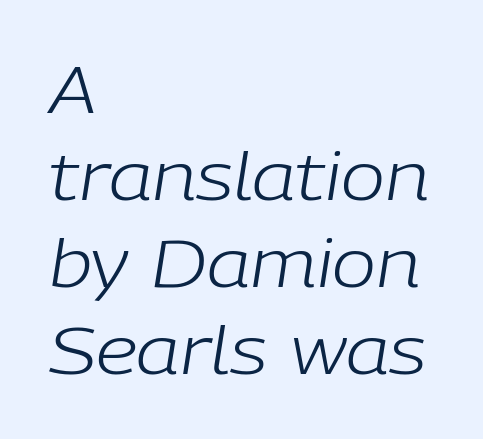
{"italic": "yes", "lean": "right", "slant_degrees": 9, "bold": "no", "weight": "light", "width": "normal", "stroke_contrast": "low", "x_height": "medium", "monospaced": "no", "underline": "no", "align": "left", "line_spacing": "normal", "line_spacing_ratio": 1.32, "letter_spacing": "normal", "letter_spacing_em": 0.0, "glyph_px": 66}
